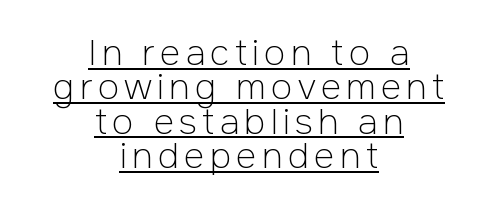
{"serif": "no", "italic": "no", "bold": "no", "weight": "light", "width": "normal", "stroke_contrast": "low", "x_height": "medium", "monospaced": "no", "underline": "yes", "align": "center", "line_spacing": "tight", "line_spacing_ratio": 0.98, "glyph_px": 35}
